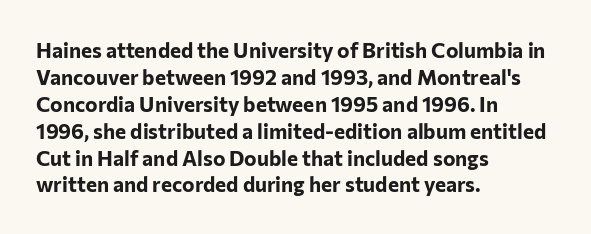
{"italic": "no", "bold": "yes", "underline": "no", "align": "left", "line_spacing": "normal", "line_spacing_ratio": 1.28, "letter_spacing": "normal", "letter_spacing_em": 0.0, "glyph_px": 21}
